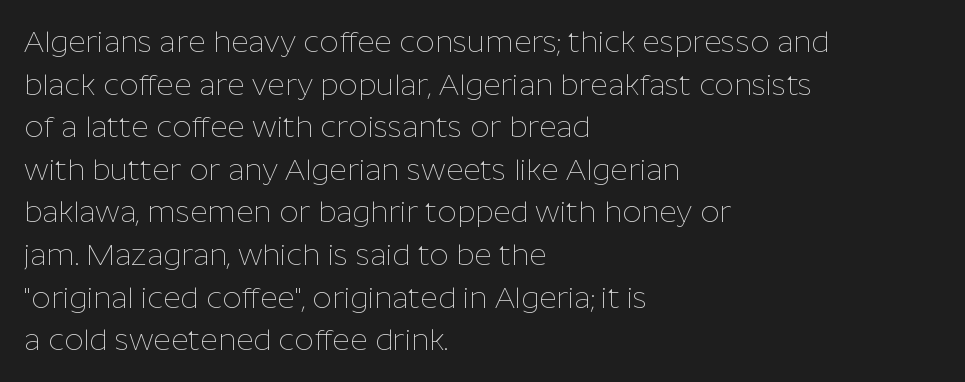
{"serif": "no", "italic": "no", "bold": "no", "weight": "thin", "width": "normal", "stroke_contrast": "low", "x_height": "medium", "monospaced": "no", "underline": "no", "align": "left", "line_spacing": "normal", "line_spacing_ratio": 1.42, "letter_spacing": "normal", "letter_spacing_em": 0.0, "glyph_px": 30}
